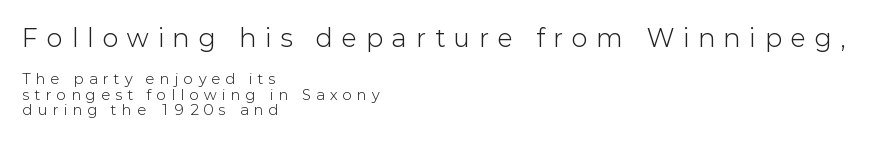
{"italic": "no", "bold": "no", "underline": "no", "align": "left", "line_spacing": "tight", "line_spacing_ratio": 1.14, "letter_spacing": "wide", "letter_spacing_em": 0.39, "larger_block": "first", "size_ratio": 1.71, "glyph_px": 24}
